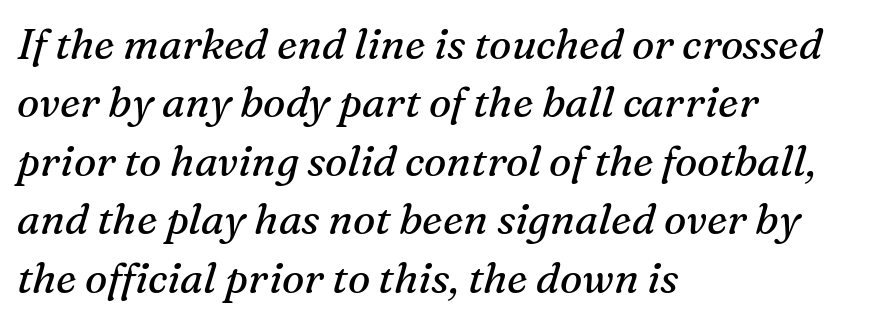
{"serif": "yes", "italic": "yes", "lean": "right", "slant_degrees": 16, "bold": "no", "weight": "regular", "width": "normal", "stroke_contrast": "medium", "x_height": "medium", "monospaced": "no", "underline": "no", "align": "left", "line_spacing": "normal", "line_spacing_ratio": 1.39, "letter_spacing": "normal", "letter_spacing_em": 0.0, "glyph_px": 42}
